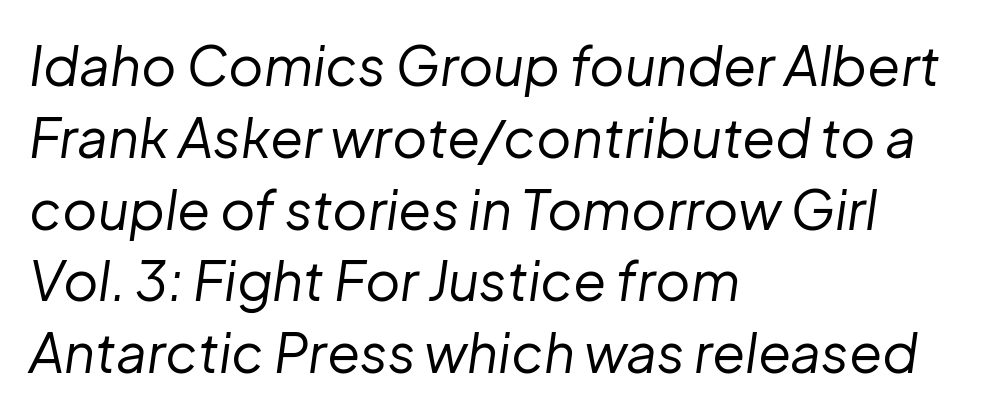
Normally led — the rows are evenly, conventionally spaced. Each word holds together tightly as a unit, with standard inter-letter gaps. Varying glyph widths throughout — classic text-font behaviour. The strokes are not fattened; the text isn't bold. All the whitespace from short lines collects on the right. Looking at the ascenders, they clearly lean.
